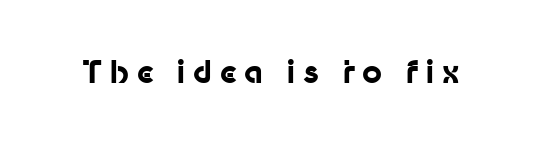
Q: Is the text bold? A: Yes.
Q: Is the text italic (slanted)? A: No, it is upright.
Q: Is the typeface a serif or a sans-serif typeface? A: Sans-serif.
Q: Is the text underlined? A: No.
Q: Is the spacing between letters normal or unusually wide? A: Unusually wide.
Q: Width (condensed, normal, or wide)? A: Normal.
Q: Stroke contrast? A: Low.
Q: x-height? A: Medium.
Q: Monospaced? A: No.
